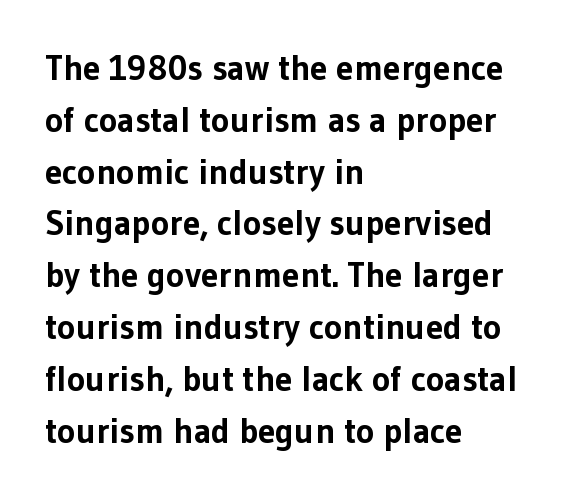
Q: Is the text bold? A: Yes.
Q: Is the text italic (slanted)? A: No, it is upright.
Q: Is the typeface a serif or a sans-serif typeface? A: Sans-serif.
Q: Is the text underlined? A: No.
Q: How is the paragraph aligned? A: Left-aligned.
Q: Is the spacing between letters normal or unusually wide? A: Normal.
Q: Is the spacing between lines tight, normal or loose? A: Normal.
Q: Width (condensed, normal, or wide)? A: Normal.
Q: Stroke contrast? A: Low.
Q: x-height? A: Medium.
Q: Monospaced? A: No.
